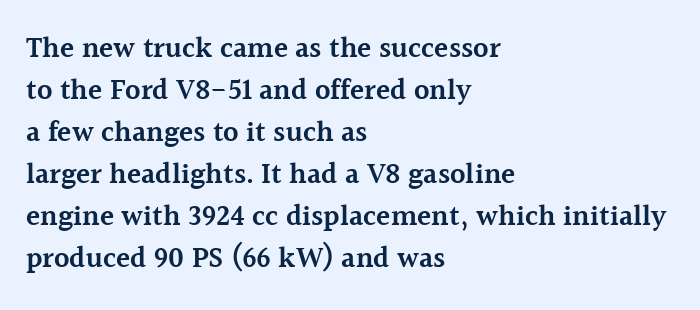
{"serif": "yes", "italic": "no", "bold": "semi", "weight": "semibold", "width": "normal", "x_height": "medium", "monospaced": "no", "underline": "no", "align": "left", "line_spacing": "normal", "line_spacing_ratio": 1.45, "letter_spacing": "normal", "letter_spacing_em": 0.0, "glyph_px": 29}
